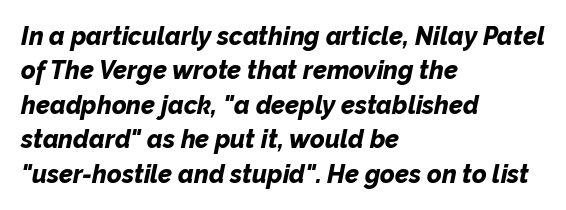
If you drew a line through each stem, it would be angled. Glance below the letters and you will spot only blank space. Set as a true bold cut, around the 700 mark. Compared with a centered layout, this one pins lines to the left instead. The letters sit at their default tracking, neither squeezed nor spread.
